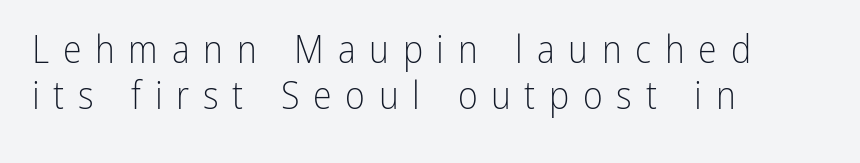
Serif or sans? Sans — the stroke terminals are bare. The specimen reads as upright at a glance. Teacher's note: observe the even left margin — that is flush-left alignment. The gap between lines stays unmarked. Here the designer chose a conventional face with non-uniform glyph widths.
